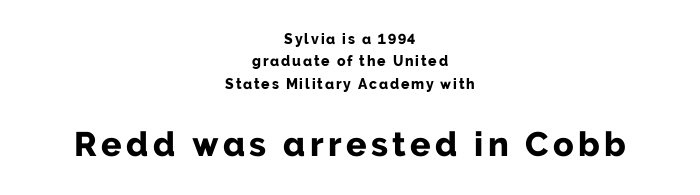
The image shows 34 px bold sans-serif type, upright; set centered, normal line spacing (1.6x), not underlined; the second (bottom) block is 2.43x larger; low stroke contrast and a medium x-height.
